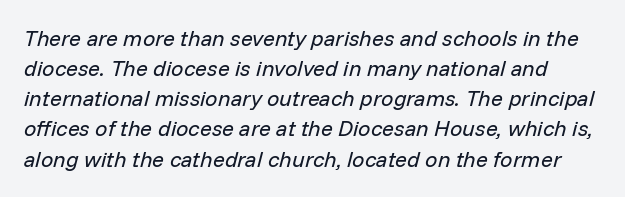
The image shows 22 px text type, italic (leaning right); set normal line spacing (1.37x), normal letter spacing, not underlined.
